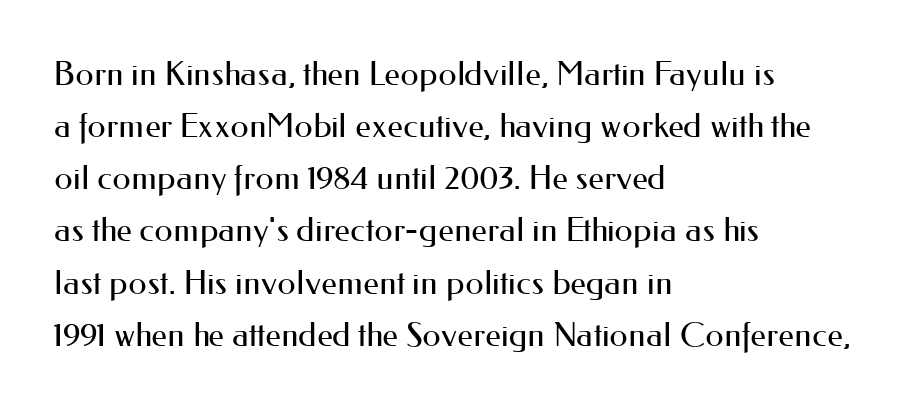
The image shows 33 px regular-weight sans-serif type, upright; set left-aligned, normal line spacing (1.58x), normal letter spacing, not underlined; medium stroke contrast and a small x-height.
